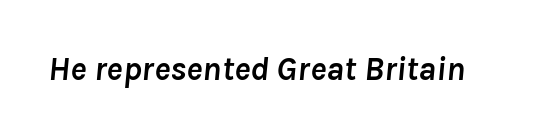
Standard letterfit; no display-style spreading of the glyphs. Pretty heavy lettering here — definitely bold. Italic: yes, the glyphs are oblique. You could not count columns in this text — the font is proportionally spaced. Honestly, there is no underline to notice here at all.
